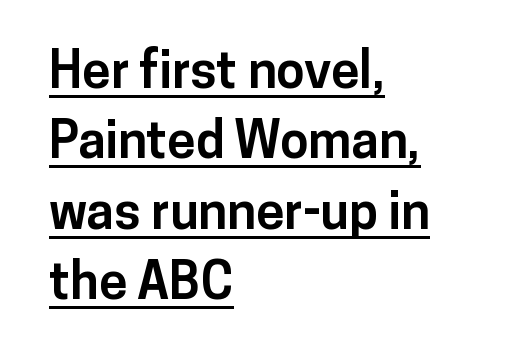
{"serif": "no", "italic": "no", "bold": "yes", "weight": "bold", "width": "normal", "stroke_contrast": "low", "x_height": "medium", "monospaced": "no", "underline": "yes", "align": "left", "line_spacing": "normal", "line_spacing_ratio": 1.38, "letter_spacing": "normal", "letter_spacing_em": 0.0, "glyph_px": 51}
